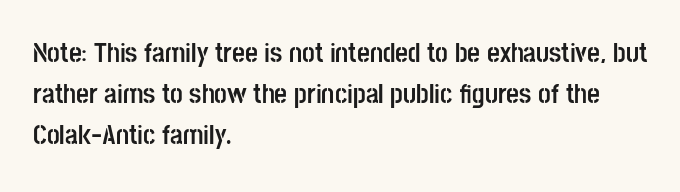
The face used here has the dense, thick strokes of a bold. Examine the stroke ends and you'll find no serifs. Note the varied advance widths — an 'i' is clearly narrower than an 'm'. Typeset ragged right — the left edge is the straight one. Line spacing here is normal.
